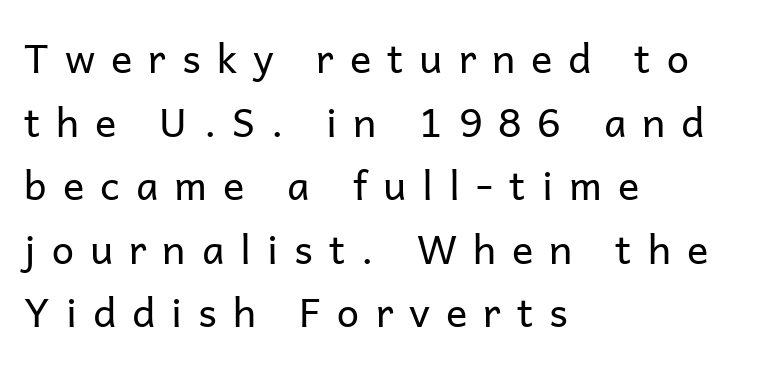
The image shows 40 px regular-weight sans-serif type, upright; set left-aligned, normal line spacing (1.59x), unusually wide letter spacing (+0.4 em), not underlined; low stroke contrast and a medium x-height.
